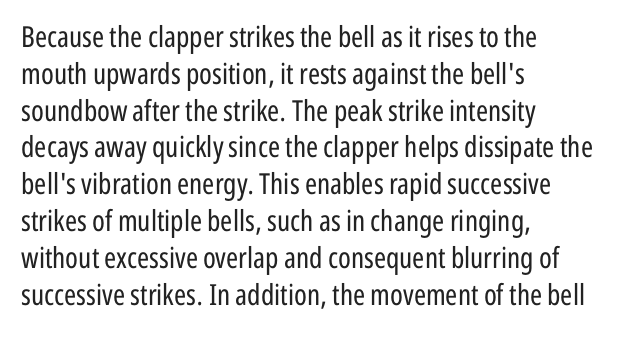
Q: Is the text bold? A: No.
Q: Is the text italic (slanted)? A: No, it is upright.
Q: Is the typeface a serif or a sans-serif typeface? A: Sans-serif.
Q: Is the text underlined? A: No.
Q: How is the paragraph aligned? A: Left-aligned.
Q: Is the spacing between letters normal or unusually wide? A: Normal.
Q: Is the spacing between lines tight, normal or loose? A: Normal.
Q: Width (condensed, normal, or wide)? A: Condensed.
Q: Stroke contrast? A: Low.
Q: x-height? A: Medium.
Q: Monospaced? A: No.
